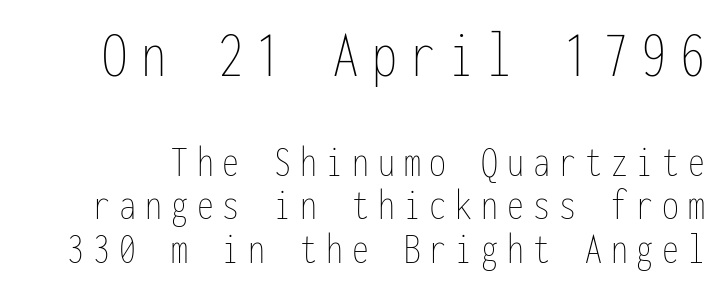
{"italic": "no", "bold": "no", "weight": "thin", "width": "condensed", "stroke_contrast": "low", "x_height": "medium", "monospaced": "yes", "underline": "no", "line_spacing": "tight", "line_spacing_ratio": 0.97, "letter_spacing": "wide", "letter_spacing_em": 0.2, "larger_block": "first", "size_ratio": 1.49, "glyph_px": 67}
